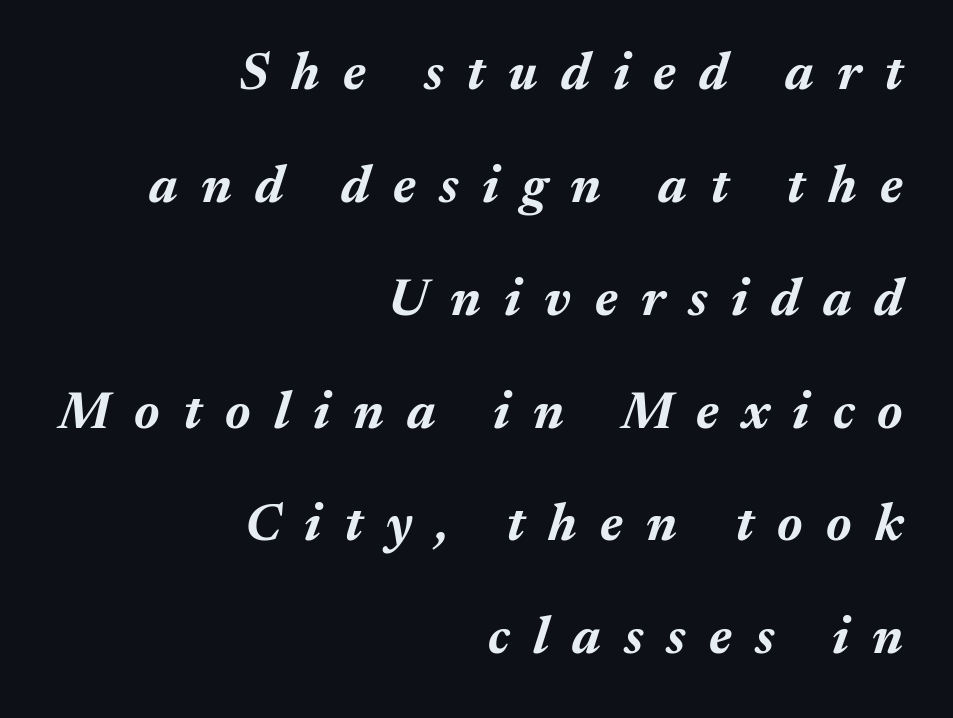
The image shows 52 px bold type, italic (leaning right); set right-aligned, loose line spacing (2.17x), unusually wide letter spacing (+0.45 em), not underlined; medium stroke contrast and a medium x-height.
